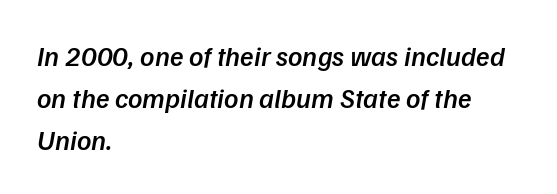
{"serif": "no", "bold": "semi", "weight": "semibold", "width": "normal", "stroke_contrast": "low", "x_height": "medium", "monospaced": "no", "underline": "no", "align": "left", "line_spacing": "normal", "line_spacing_ratio": 1.5, "letter_spacing": "normal", "letter_spacing_em": 0.0, "glyph_px": 28}
